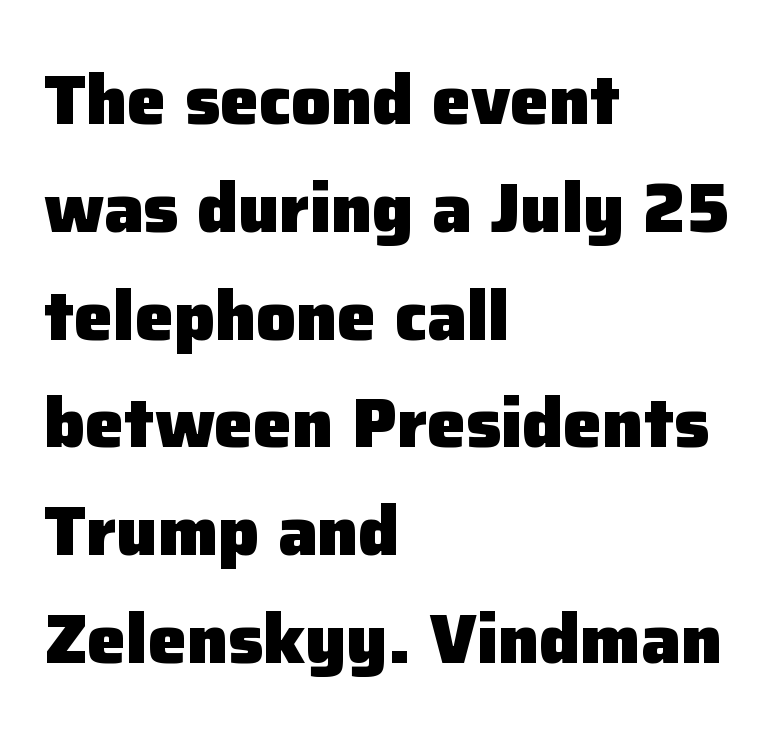
The image shows 70 px heavy sans-serif type, upright; set left-aligned, normal line spacing (1.54x), normal letter spacing, not underlined; low stroke contrast and a medium x-height.
